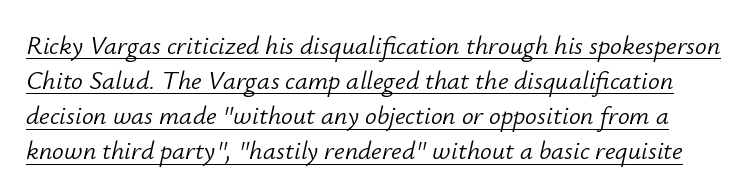
Q: Is the text bold? A: No.
Q: Is the text italic (slanted)? A: Yes, it leans right by about 12 degrees.
Q: Is the text underlined? A: Yes.
Q: Is the spacing between letters normal or unusually wide? A: Normal.
Q: Is the spacing between lines tight, normal or loose? A: Normal.
